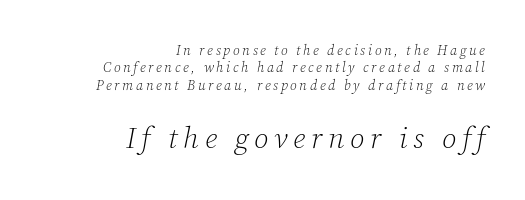
Which margin do the lines hug? The right one — the left edge is uneven. The space beneath each line is pristine and unruled. Serif or sans? Serif — the stroke terminals have little feet. The rendering uses natural spacing where letterforms have individual widths. These glyphs show unthickened strokes, regular width or finer. Compare the two chunks: the lower has the greater cap height.
